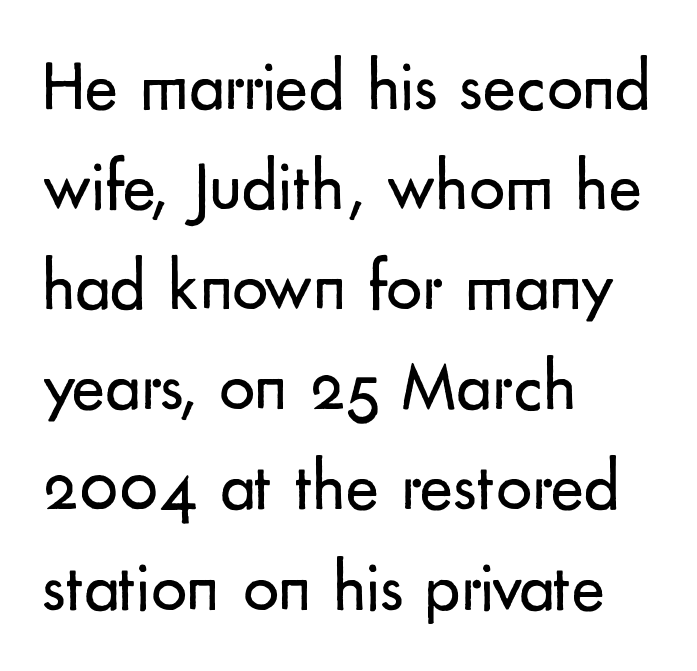
The image shows 71 px regular-weight sans-serif type, upright; set left-aligned, normal line spacing (1.41x), normal letter spacing, not underlined; low stroke contrast and a small x-height.
